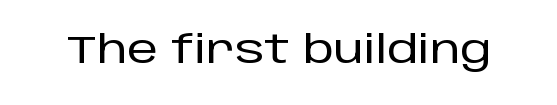
Q: Is the text italic (slanted)? A: No, it is upright.
Q: Is the typeface a serif or a sans-serif typeface? A: Sans-serif.
Q: Is the text underlined? A: No.
Q: Is the spacing between letters normal or unusually wide? A: Normal.
Q: Width (condensed, normal, or wide)? A: Normal.
Q: Stroke contrast? A: Low.
Q: x-height? A: Large.
Q: Monospaced? A: No.
